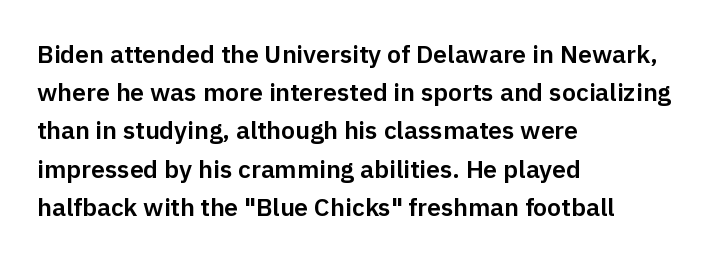
Descenders hang freely into open space. Teacher's note: observe the even left margin — that is flush-left alignment. The vertical gap from one line to the next is medium. If you drew a line through each stem, it would be perfectly vertical. The letters sit at their default tracking, neither squeezed nor spread.
